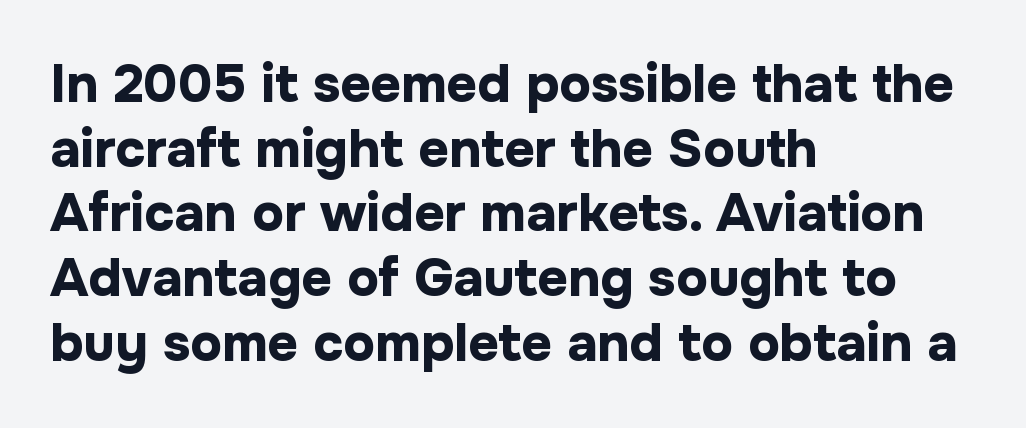
The image shows 53 px bold sans-serif type, upright; set left-aligned, line spacing 1.22x, normal letter spacing, not underlined; low stroke contrast and a medium x-height.
